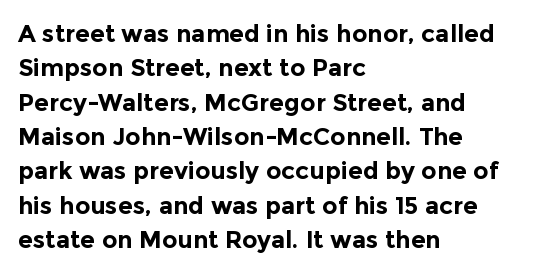
The passage shown is emphatically bold. The space directly below the letters is spotless. Italic? Not at all — the glyphs are vertical. The block of text has a typical density, with ordinary space between rows.
